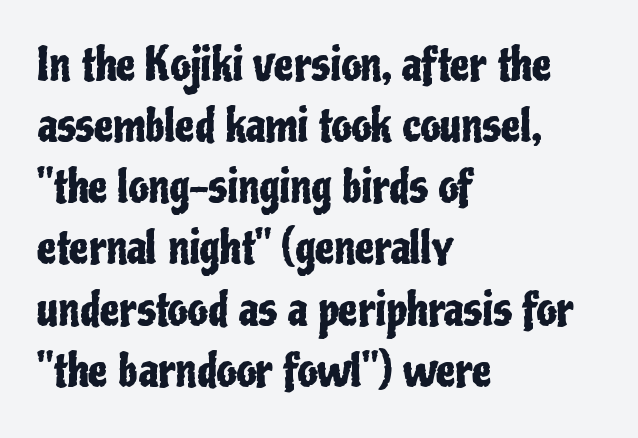
Font category for this specimen: sans-serif. This rendering features lettering with no underline. Designer's note — italics off, roman on. A typesetter would call this proportional, since set widths differ per character. Horizontal bands of white between lines are of average thickness.
